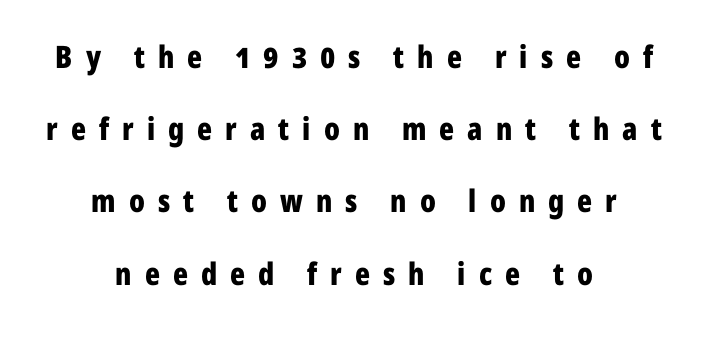
Q: Is the text bold? A: Yes.
Q: Is the text italic (slanted)? A: No, it is upright.
Q: Is the typeface a serif or a sans-serif typeface? A: Sans-serif.
Q: Is the text underlined? A: No.
Q: How is the paragraph aligned? A: Centered.
Q: Is the spacing between letters normal or unusually wide? A: Unusually wide.
Q: Is the spacing between lines tight, normal or loose? A: Loose.
Q: Width (condensed, normal, or wide)? A: Condensed.
Q: Stroke contrast? A: Low.
Q: x-height? A: Medium.
Q: Monospaced? A: No.
